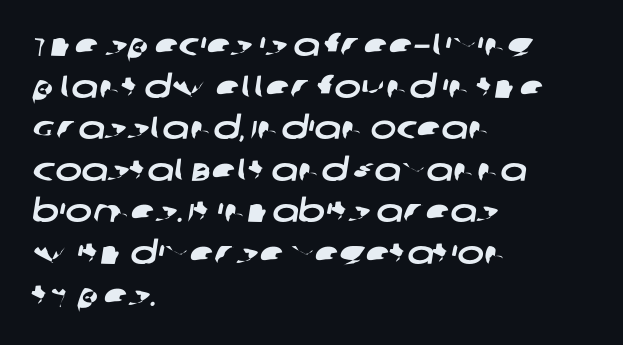
The image shows 32 px wide sans-serif type; set left-aligned, normal line spacing (1.3x), normal letter spacing, not underlined; low stroke contrast and a large x-height.
